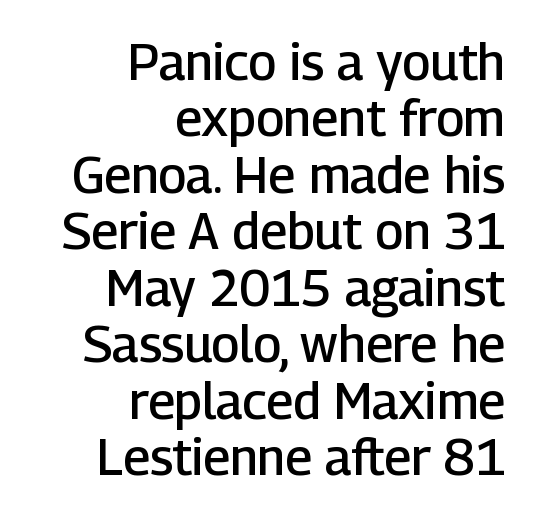
Q: Is the text bold? A: Semi-bold.
Q: Is the text italic (slanted)? A: No, it is upright.
Q: Is the typeface a serif or a sans-serif typeface? A: Sans-serif.
Q: Is the text underlined? A: No.
Q: How is the paragraph aligned? A: Right-aligned.
Q: Is the spacing between letters normal or unusually wide? A: Normal.
Q: Is the spacing between lines tight, normal or loose? A: Tight.
Q: Width (condensed, normal, or wide)? A: Normal.
Q: Stroke contrast? A: Low.
Q: x-height? A: Medium.
Q: Monospaced? A: No.
